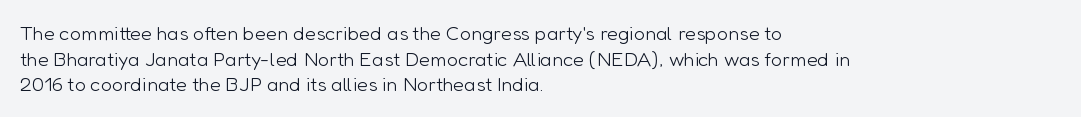
Q: Is the text bold? A: No.
Q: Is the text italic (slanted)? A: No, it is upright.
Q: Is the text underlined? A: No.
Q: How is the paragraph aligned? A: Left-aligned.
Q: Is the spacing between letters normal or unusually wide? A: Normal.
Q: Is the spacing between lines tight, normal or loose? A: Normal.
